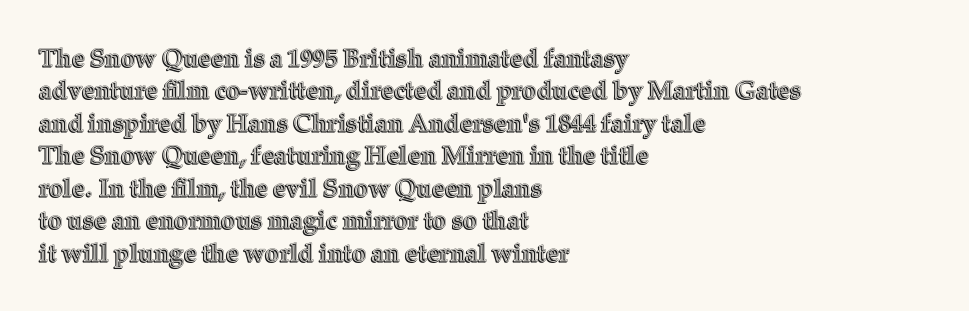
Is there much room between lines? A standard amount, neither cramped nor airy. The passage shown is not underscored anywhere. Visually the block forms a straight wall on the left and a jagged coastline on the right. The lettering holds an erect, upright posture throughout. This rendering leaves character spacing at its baseline value.
